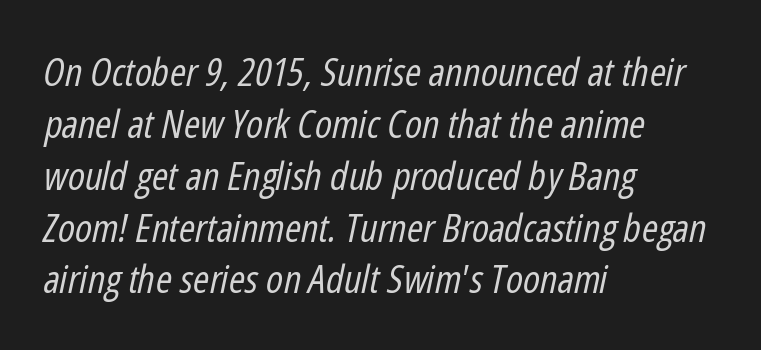
The image shows 39 px regular-weight, condensed type, italic (leaning right); set left-aligned, normal line spacing (1.33x), normal letter spacing, not underlined; low stroke contrast and a medium x-height.
